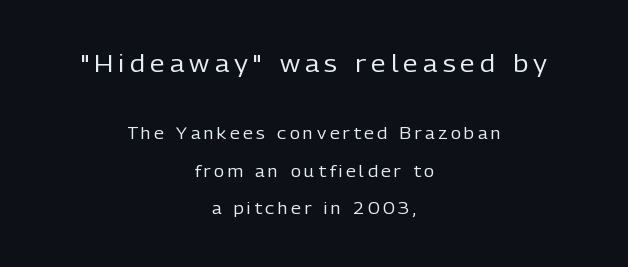
Q: Is the text bold? A: No.
Q: Is the text italic (slanted)? A: No, it is upright.
Q: Is the text underlined? A: No.
Q: How is the paragraph aligned? A: Centered.
Q: Is the spacing between letters normal or unusually wide? A: Unusually wide.
Q: Is the spacing between lines tight, normal or loose? A: Loose.
Q: Which block of text is set in a larger size, the first (top) or the second (bottom)? A: The first (top) one.
